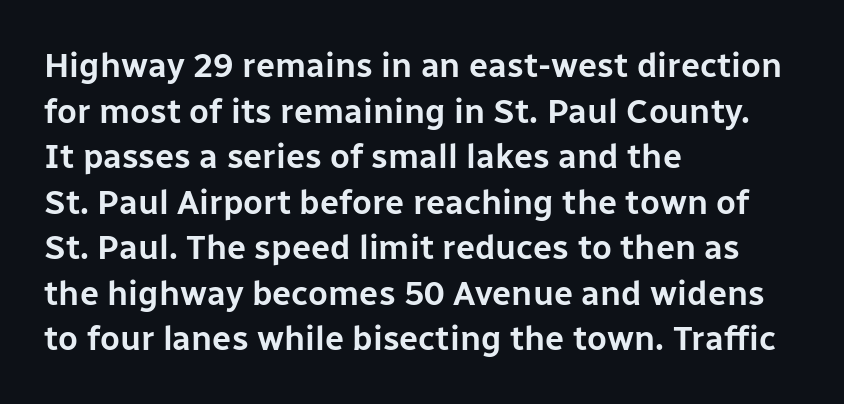
{"serif": "no", "italic": "no", "width": "normal", "stroke_contrast": "low", "x_height": "medium", "monospaced": "no", "underline": "no", "align": "left", "line_spacing": "normal", "line_spacing_ratio": 1.34, "letter_spacing": "normal", "letter_spacing_em": 0.0, "glyph_px": 34}
